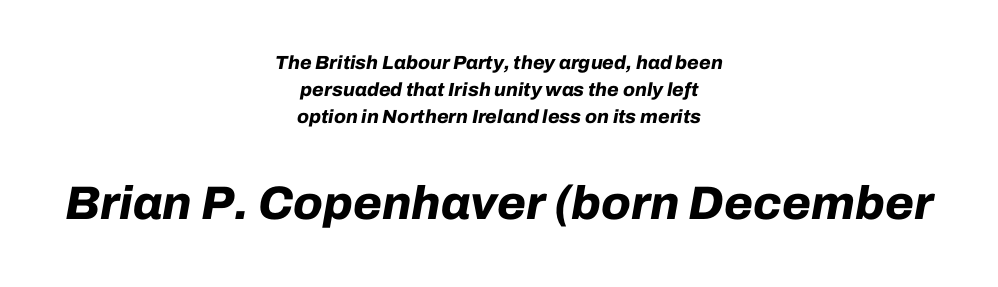
{"italic": "yes", "lean": "right", "slant_degrees": 10, "bold": "yes", "weight": "bold", "width": "normal", "stroke_contrast": "low", "x_height": "medium", "monospaced": "no", "underline": "no", "align": "center", "line_spacing": "normal", "line_spacing_ratio": 1.43, "letter_spacing": "normal", "letter_spacing_em": 0.0, "larger_block": "second", "size_ratio": 2.47, "glyph_px": 47}
